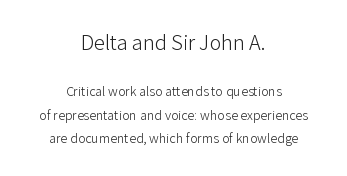
Which chunk is bigger? The first one — the top block dwarfs the bottom. Italic? Not at all — the glyphs are vertical. The line-height multiplier appears to be the usual default. No extra ink here — the face is not bold. No extra tracking has been applied to these lines. Descenders are the only things crossing below the line.
